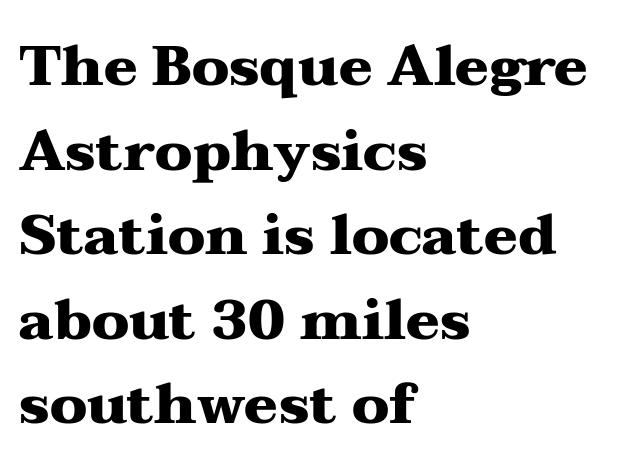
Q: Is the text bold? A: Yes.
Q: Is the text italic (slanted)? A: No, it is upright.
Q: Is the typeface a serif or a sans-serif typeface? A: Serif.
Q: Is the text underlined? A: No.
Q: How is the paragraph aligned? A: Left-aligned.
Q: Is the spacing between letters normal or unusually wide? A: Normal.
Q: Is the spacing between lines tight, normal or loose? A: Normal.
Q: Width (condensed, normal, or wide)? A: Wide.
Q: Stroke contrast? A: Medium.
Q: x-height? A: Medium.
Q: Monospaced? A: No.
